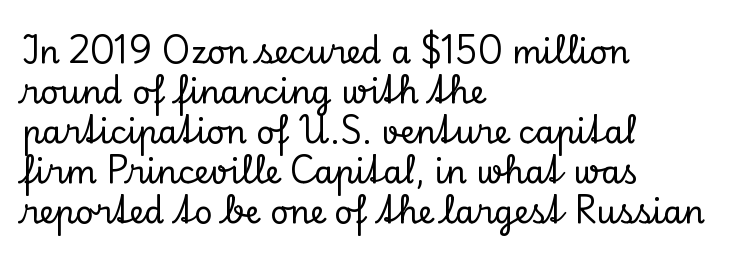
Underline: absent. In terms of letterspacing, this is plain default setting. These lines are rendered in a variable-pitch font. Notice how descenders clear the ascenders below comfortably — that's standard leading. Does the copy run flush right? No — it runs flush left. Designer's note — italics off, roman on.
